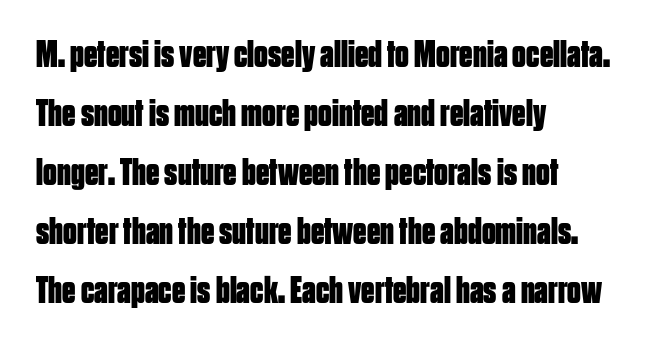
{"serif": "no", "italic": "no", "bold": "yes", "weight": "bold", "width": "condensed", "stroke_contrast": "low", "x_height": "large", "monospaced": "no", "underline": "no", "align": "left", "line_spacing": "normal", "line_spacing_ratio": 1.55, "letter_spacing": "normal", "letter_spacing_em": 0.0, "glyph_px": 38}
